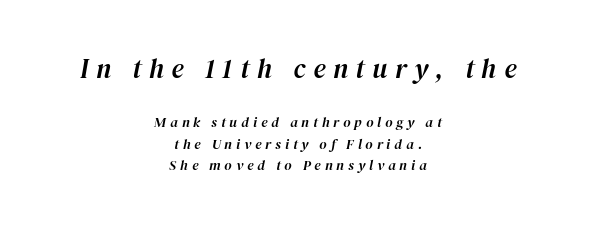
{"italic": "yes", "lean": "right", "slant_degrees": 12, "underline": "no", "align": "center", "line_spacing": "normal", "line_spacing_ratio": 1.51, "letter_spacing": "wide", "letter_spacing_em": 0.28, "larger_block": "first", "size_ratio": 1.93, "glyph_px": 27}
